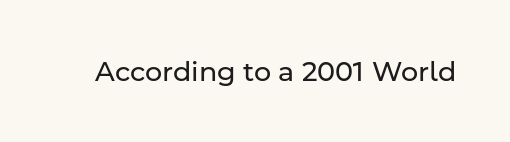
{"italic": "no", "bold": "no", "underline": "no", "letter_spacing": "normal", "letter_spacing_em": 0.0, "glyph_px": 27}
